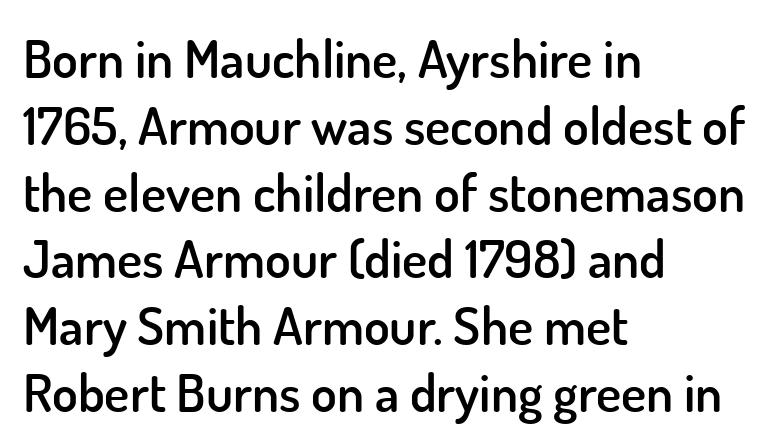
{"serif": "no", "italic": "no", "bold": "semi", "weight": "semibold", "width": "normal", "stroke_contrast": "low", "x_height": "small", "monospaced": "no", "underline": "no", "align": "left", "line_spacing": "normal", "line_spacing_ratio": 1.26, "letter_spacing": "normal", "letter_spacing_em": 0.0, "glyph_px": 53}
